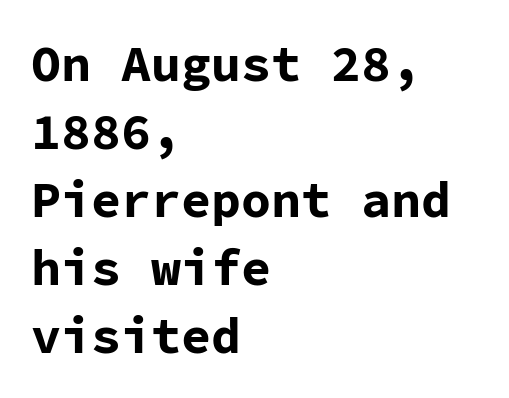
{"serif": "no", "italic": "no", "bold": "yes", "weight": "bold", "width": "normal", "stroke_contrast": "low", "x_height": "medium", "monospaced": "yes", "underline": "no", "align": "left", "line_spacing": "normal", "line_spacing_ratio": 1.36, "letter_spacing": "normal", "letter_spacing_em": 0.0, "glyph_px": 50}
